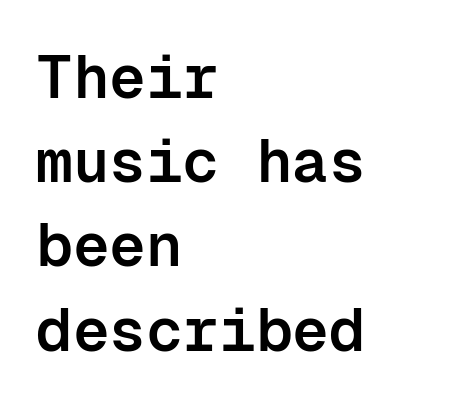
The image shows 61 px semibold sans-serif type, upright, monospaced; set left-aligned, normal line spacing (1.38x), normal letter spacing, not underlined; low stroke contrast and a medium x-height.
